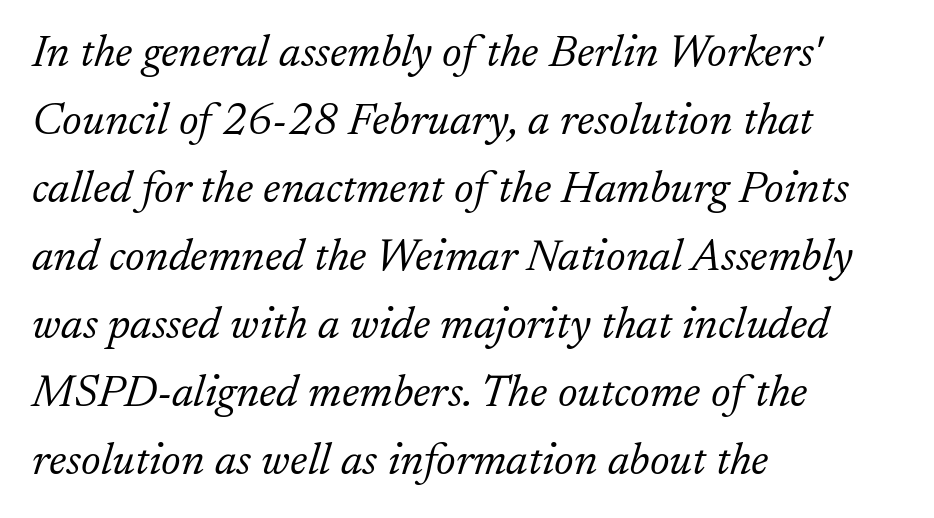
Q: Is the text bold? A: No.
Q: Is the text italic (slanted)? A: Yes, it leans right by about 17 degrees.
Q: Is the typeface a serif or a sans-serif typeface? A: Serif.
Q: Is the text underlined? A: No.
Q: How is the paragraph aligned? A: Left-aligned.
Q: Is the spacing between letters normal or unusually wide? A: Normal.
Q: Is the spacing between lines tight, normal or loose? A: Normal.
Q: Width (condensed, normal, or wide)? A: Normal.
Q: Stroke contrast? A: Low.
Q: x-height? A: Small.
Q: Monospaced? A: No.
